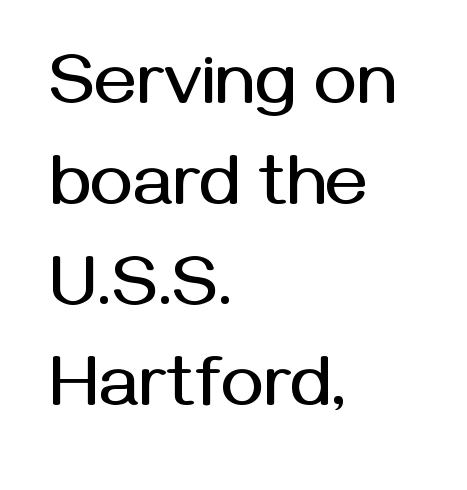
The letters advance in unequal steps, a hallmark of proportional type. Does extra space separate the letters? No, they use regular spacing. The baseline area is clear. Posture: straight, roman, zero tilt.
